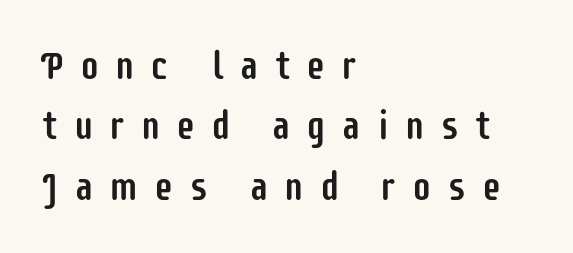
Q: Is the text italic (slanted)? A: No, it is upright.
Q: Is the typeface a serif or a sans-serif typeface? A: Sans-serif.
Q: Is the text underlined? A: No.
Q: How is the paragraph aligned? A: Left-aligned.
Q: Is the spacing between letters normal or unusually wide? A: Unusually wide.
Q: Is the spacing between lines tight, normal or loose? A: Normal.
Q: Width (condensed, normal, or wide)? A: Condensed.
Q: Stroke contrast? A: Low.
Q: x-height? A: Large.
Q: Monospaced? A: No.
